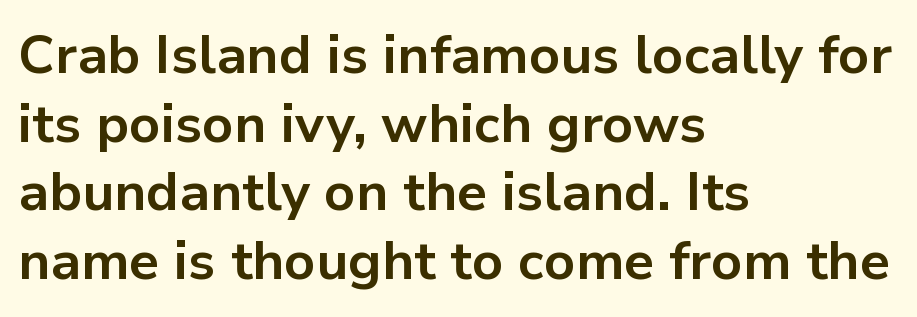
The face used here is a sans, in the tradition of grotesques and geometrics. Which margin do the lines hug? The left one — the right edge is uneven. Lines of text with bare space underneath. Compared with typical paragraphs, the rows here are spaced about the same.
